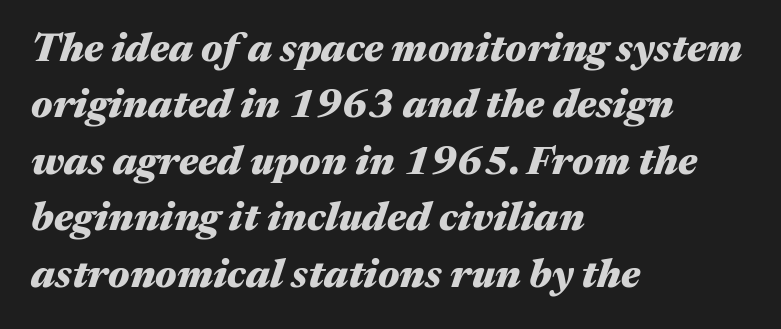
Heft: maximum for text — a bold. The typesetter chose a ragged-right arrangement here. Characters are canted at an angle relative to the baseline's perpendicular. Varying glyph widths throughout — classic text-font behaviour. Just letters on the line, the space beneath them empty.
